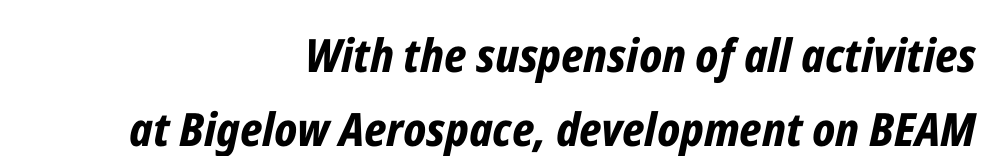
The image shows 46 px bold, condensed type, italic (leaning right); set right-aligned, normal line spacing (1.61x), normal letter spacing, not underlined; low stroke contrast and a medium x-height.
